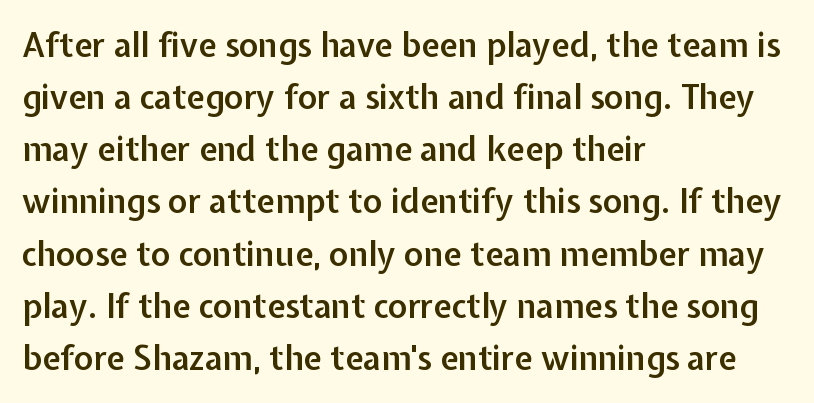
Grotesque or geometric, the face here clearly has no serifs. In terms of leading, this rendering sits right in the middle. As a designer I'd log this as weight 600, semibold. The string is rendered with underlining switched off. Note the varied advance widths — an 'i' is clearly narrower than an 'm'.
